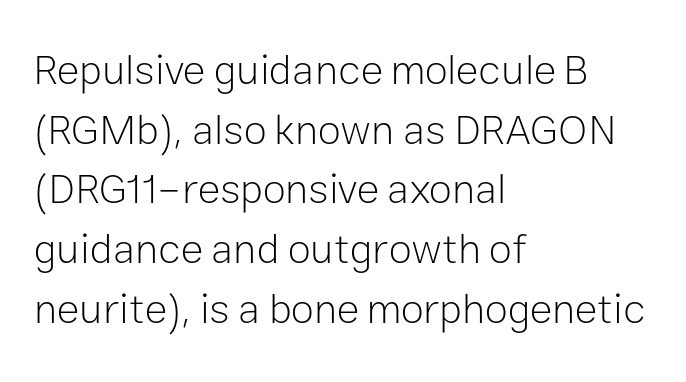
The image shows 42 px light sans-serif type, upright; set left-aligned, normal line spacing (1.42x), normal letter spacing, not underlined; low stroke contrast and a medium x-height.
